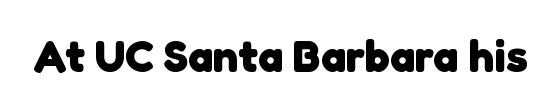
{"serif": "no", "bold": "yes", "weight": "heavy", "width": "normal", "stroke_contrast": "low", "x_height": "medium", "monospaced": "no", "underline": "no", "letter_spacing": "normal", "letter_spacing_em": 0.0, "glyph_px": 45}
